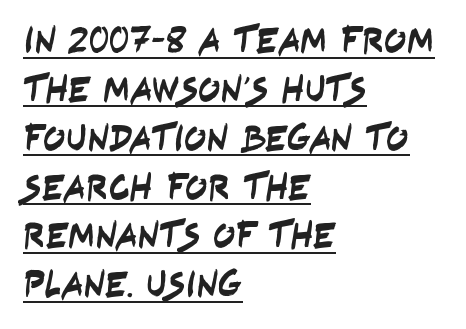
{"serif": "no", "width": "condensed", "stroke_contrast": "low", "x_height": "large", "monospaced": "no", "underline": "yes", "align": "left", "line_spacing": "normal", "line_spacing_ratio": 1.32, "letter_spacing": "normal", "letter_spacing_em": 0.0, "glyph_px": 37}
